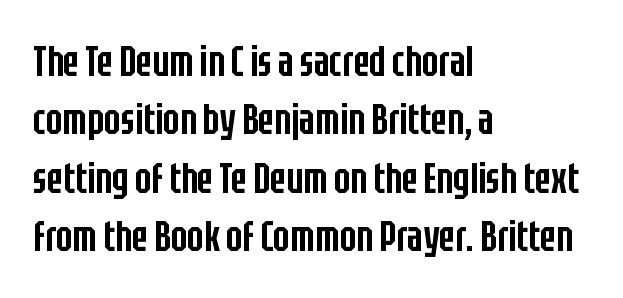
{"serif": "no", "italic": "no", "bold": "semi", "weight": "semibold", "width": "condensed", "stroke_contrast": "low", "x_height": "large", "monospaced": "no", "underline": "no", "align": "left", "line_spacing": "normal", "line_spacing_ratio": 1.36, "letter_spacing": "normal", "letter_spacing_em": 0.0, "glyph_px": 43}
